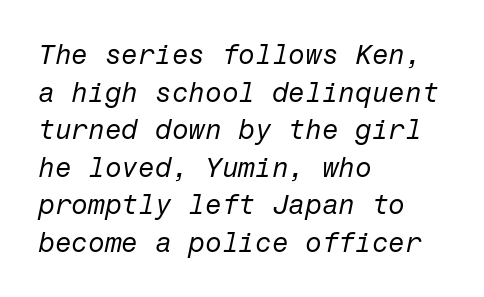
The image shows 27 px text type, italic (leaning right); set left-aligned, normal line spacing (1.39x), normal letter spacing, not underlined.
